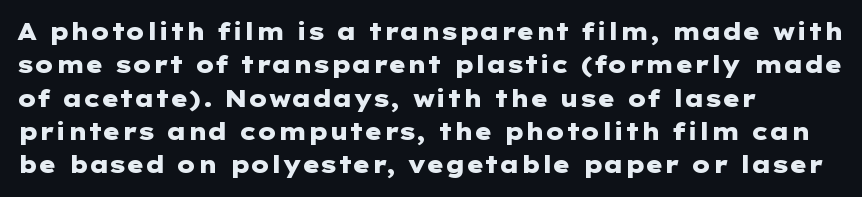
{"italic": "no", "bold": "yes", "underline": "no", "align": "left", "line_spacing": "normal", "line_spacing_ratio": 1.45, "letter_spacing": "normal", "letter_spacing_em": 0.0, "glyph_px": 23}
